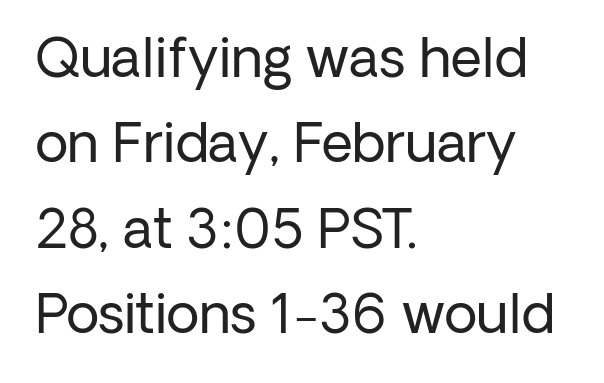
Q: Is the text bold? A: No.
Q: Is the text italic (slanted)? A: No, it is upright.
Q: Is the typeface a serif or a sans-serif typeface? A: Sans-serif.
Q: Is the text underlined? A: No.
Q: How is the paragraph aligned? A: Left-aligned.
Q: Is the spacing between letters normal or unusually wide? A: Normal.
Q: Is the spacing between lines tight, normal or loose? A: Normal.
Q: Width (condensed, normal, or wide)? A: Normal.
Q: Stroke contrast? A: Low.
Q: x-height? A: Medium.
Q: Monospaced? A: No.
